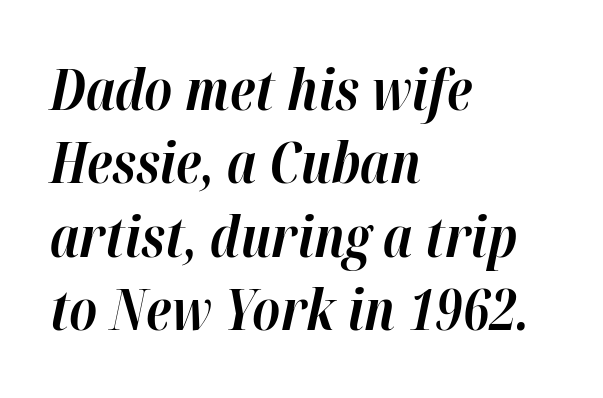
Q: Is the text bold? A: Yes.
Q: Is the text italic (slanted)? A: Yes, it leans right by about 12 degrees.
Q: Is the text underlined? A: No.
Q: How is the paragraph aligned? A: Left-aligned.
Q: Is the spacing between letters normal or unusually wide? A: Normal.
Q: Is the spacing between lines tight, normal or loose? A: Normal.
Q: Width (condensed, normal, or wide)? A: Normal.
Q: Stroke contrast? A: High.
Q: x-height? A: Medium.
Q: Monospaced? A: No.
